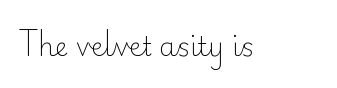
A roman cut, with each character standing at attention. Decoration check: the copy has no underline. The gaps between neighbouring characters are ordinary and unremarkable. Bold? No — there's no thickening of the strokes.
